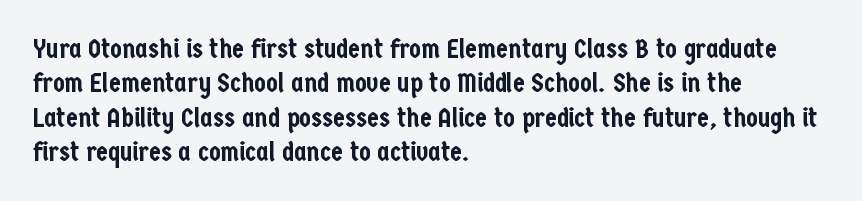
The image shows 27 px text type, upright; set left-aligned, normal line spacing (1.27x), normal letter spacing, not underlined.
